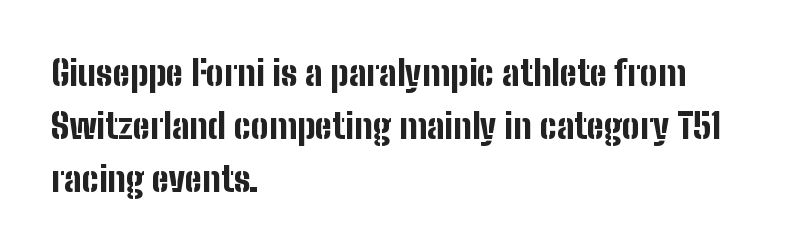
Q: Is the text bold? A: Yes.
Q: Is the text italic (slanted)? A: No, it is upright.
Q: Is the typeface a serif or a sans-serif typeface? A: Sans-serif.
Q: Is the text underlined? A: No.
Q: How is the paragraph aligned? A: Left-aligned.
Q: Is the spacing between letters normal or unusually wide? A: Normal.
Q: Is the spacing between lines tight, normal or loose? A: Normal.
Q: Width (condensed, normal, or wide)? A: Condensed.
Q: Stroke contrast? A: Low.
Q: x-height? A: Medium.
Q: Monospaced? A: No.
